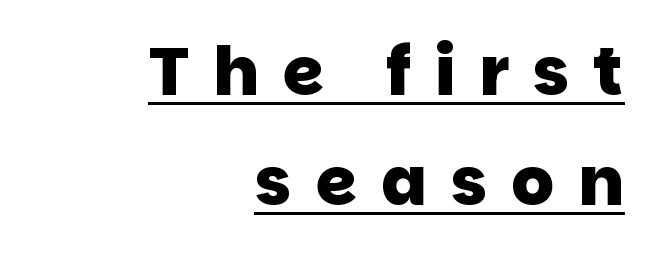
{"serif": "no", "bold": "yes", "weight": "heavy", "width": "normal", "stroke_contrast": "low", "x_height": "large", "monospaced": "no", "underline": "yes", "align": "right", "line_spacing": "normal", "line_spacing_ratio": 1.64, "letter_spacing": "wide", "letter_spacing_em": 0.36, "glyph_px": 67}
